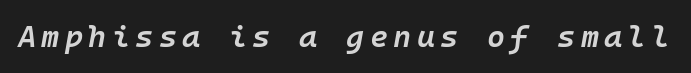
The image shows 31 px semibold type, italic (leaning right), monospaced; set not underlined; low stroke contrast and a medium x-height.
